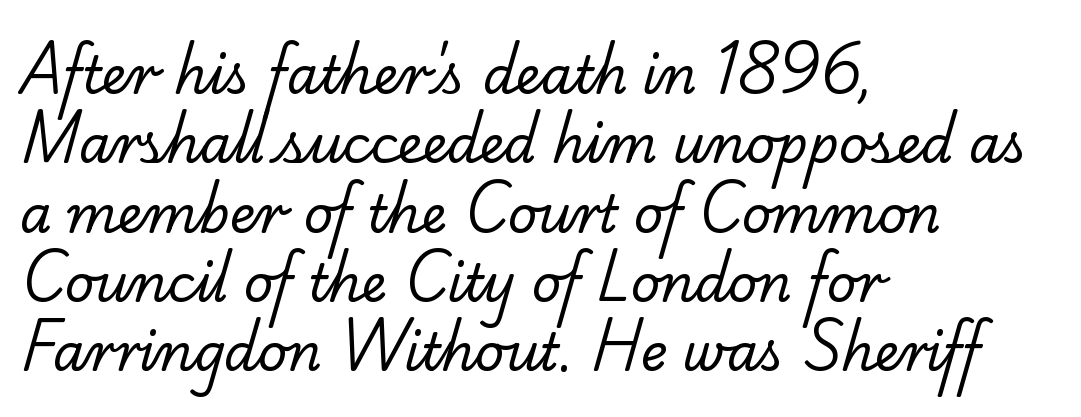
Underline: absent. You could call the tracking neutral — neither tight nor loose. The face used here is proportionally spaced, like ordinary book or web type. Leftover space on each line is placed entirely after the last word. The rows are spaced the way most documents space them. The passage shown is not bold in any degree.
